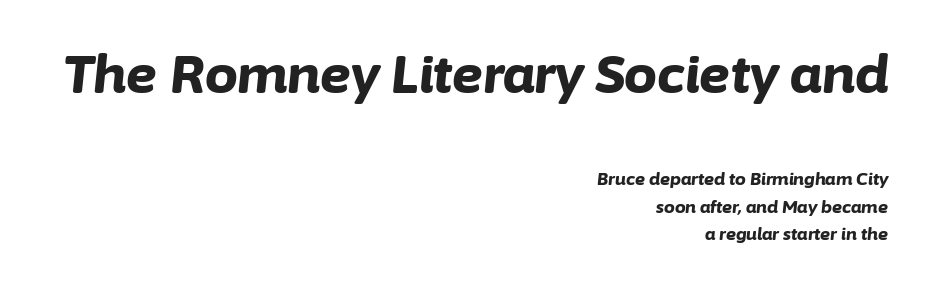
Q: Is the text bold? A: Yes.
Q: Is the text italic (slanted)? A: Yes, it leans right by about 6 degrees.
Q: Is the text underlined? A: No.
Q: How is the paragraph aligned? A: Right-aligned.
Q: Is the spacing between letters normal or unusually wide? A: Normal.
Q: Is the spacing between lines tight, normal or loose? A: Normal.
Q: Which block of text is set in a larger size, the first (top) or the second (bottom)? A: The first (top) one.
Q: Width (condensed, normal, or wide)? A: Normal.
Q: Stroke contrast? A: Low.
Q: x-height? A: Medium.
Q: Monospaced? A: No.
